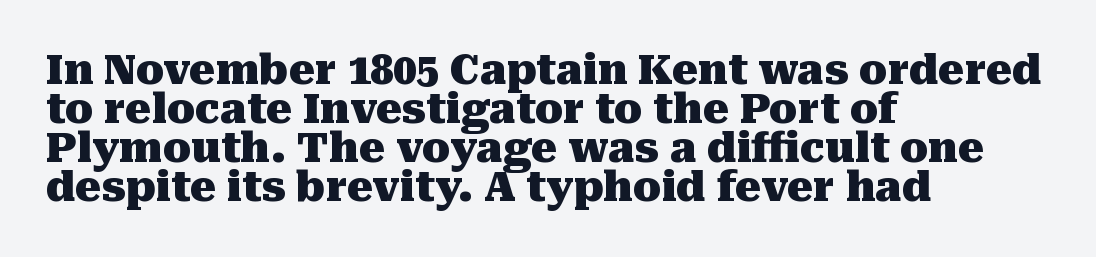
{"serif": "yes", "italic": "no", "bold": "yes", "weight": "heavy", "width": "normal", "stroke_contrast": "medium", "x_height": "medium", "monospaced": "no", "underline": "no", "align": "left", "line_spacing": "tight", "line_spacing_ratio": 0.95, "letter_spacing": "normal", "letter_spacing_em": 0.0, "glyph_px": 41}
